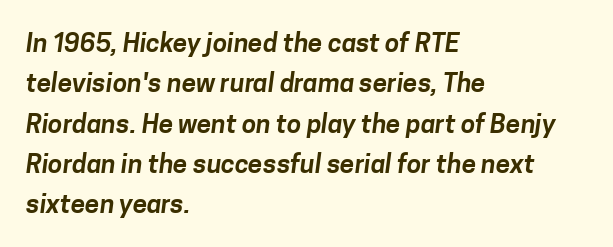
The image shows 26 px text type; set left-aligned, normal line spacing (1.55x), normal letter spacing, not underlined.
